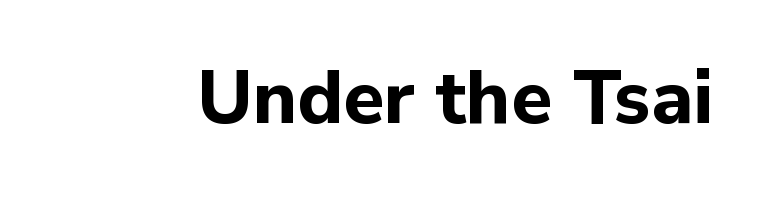
Q: Is the text bold? A: Yes.
Q: Is the text italic (slanted)? A: No, it is upright.
Q: Is the typeface a serif or a sans-serif typeface? A: Sans-serif.
Q: Is the text underlined? A: No.
Q: Is the spacing between letters normal or unusually wide? A: Normal.
Q: Width (condensed, normal, or wide)? A: Normal.
Q: Stroke contrast? A: Low.
Q: x-height? A: Medium.
Q: Monospaced? A: No.
